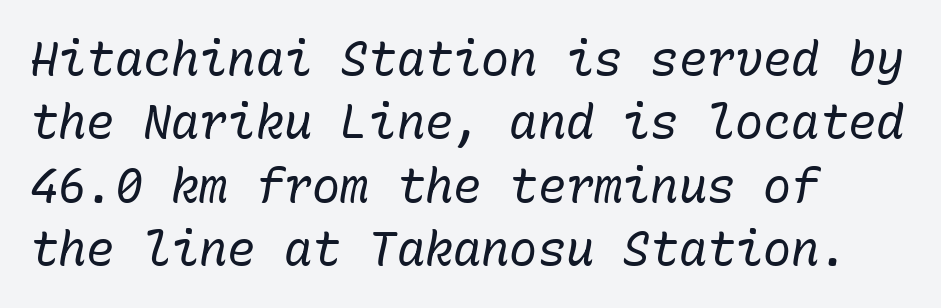
The image shows 47 px regular-weight type, italic (leaning right), monospaced; set left-aligned, normal line spacing (1.35x), normal letter spacing, not underlined; low stroke contrast and a medium x-height.
